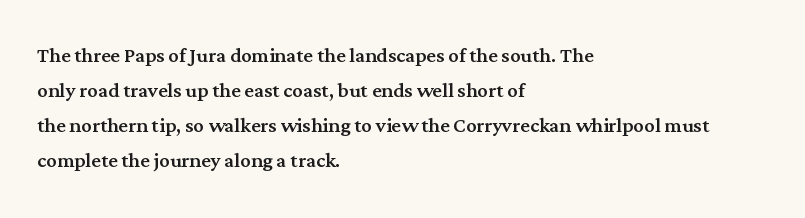
{"italic": "no", "underline": "no", "align": "left", "line_spacing": "normal", "line_spacing_ratio": 1.35, "letter_spacing": "normal", "letter_spacing_em": 0.0, "glyph_px": 26}
